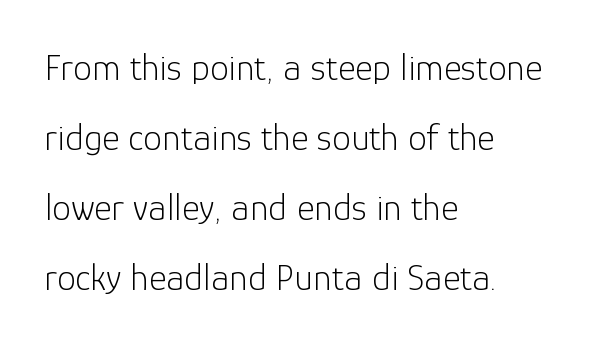
{"serif": "no", "italic": "no", "bold": "no", "weight": "light", "width": "normal", "stroke_contrast": "low", "x_height": "medium", "monospaced": "no", "underline": "no", "align": "left", "line_spacing_ratio": 1.84, "letter_spacing": "normal", "letter_spacing_em": 0.0, "glyph_px": 38}
